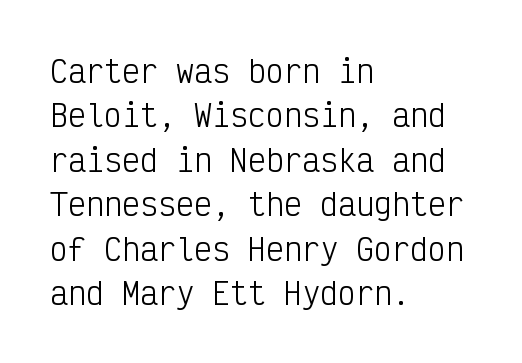
The image shows 30 px light, condensed sans-serif type, upright, monospaced; set left-aligned, normal line spacing (1.48x), normal letter spacing, not underlined; low stroke contrast and a medium x-height.
